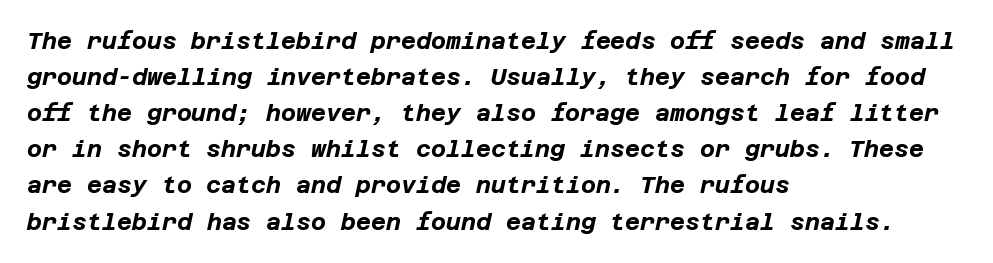
Caption: standard tracking, unaltered. Pretty heavy lettering here — definitely bold. Does the leading feel generous? No, just average. Quick note: italic.
